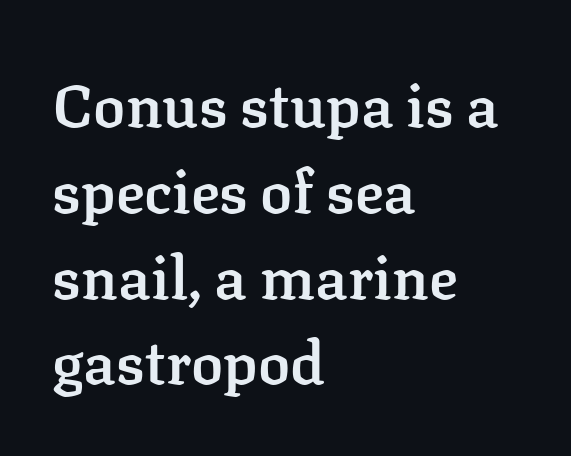
The image shows 60 px semibold serif type, upright; set left-aligned, normal line spacing (1.43x), normal letter spacing, not underlined; low stroke contrast and a medium x-height.
